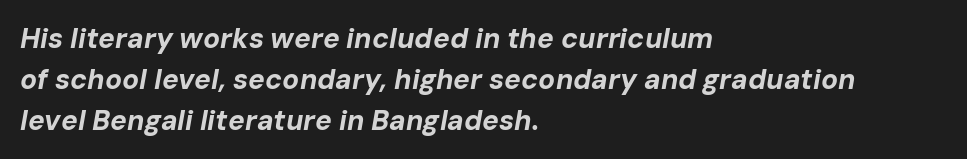
The image shows 28 px bold type, italic (leaning right); set left-aligned, normal line spacing (1.46x), normal letter spacing, not underlined; low stroke contrast and a medium x-height.
